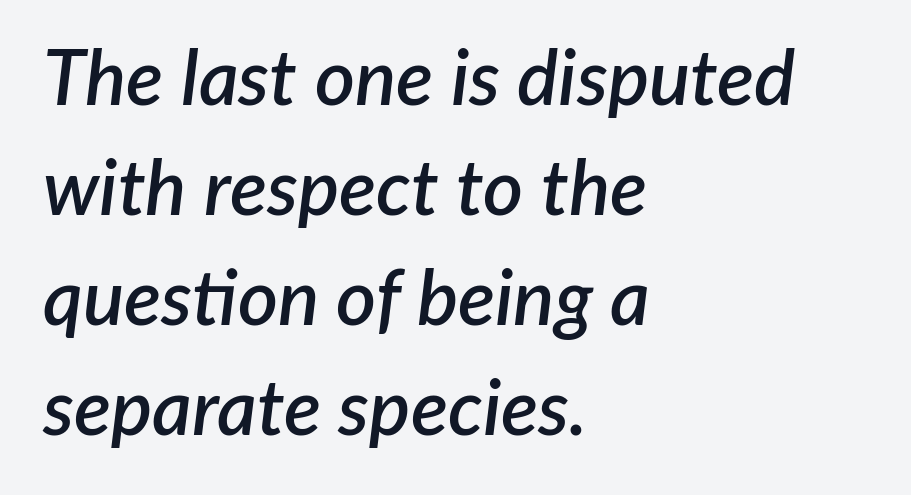
{"italic": "yes", "lean": "right", "slant_degrees": 7, "bold": "semi", "weight": "semibold", "width": "normal", "stroke_contrast": "low", "x_height": "medium", "monospaced": "no", "underline": "no", "align": "left", "line_spacing": "normal", "line_spacing_ratio": 1.43, "letter_spacing": "normal", "letter_spacing_em": 0.0, "glyph_px": 77}
